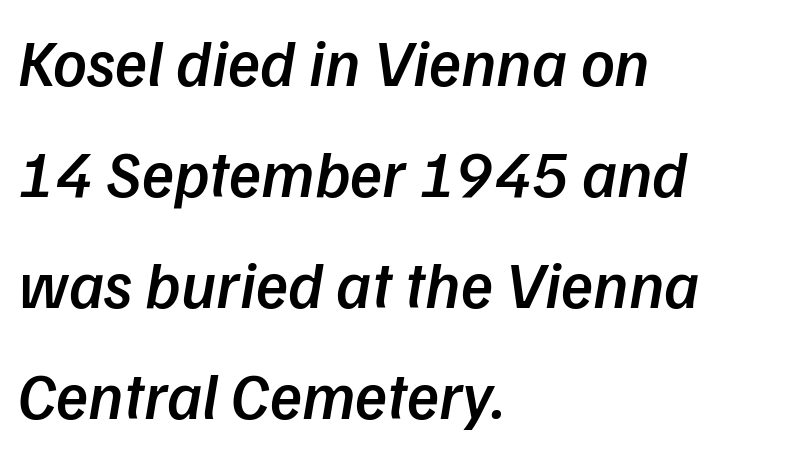
Only glyphs here, with clear space below each row. The lines in this sample share a left origin and differ only in where they stop. These lines are composed in type without serifs. The rendering uses natural spacing where letterforms have individual widths. There is no visible air inserted between adjacent glyphs.
